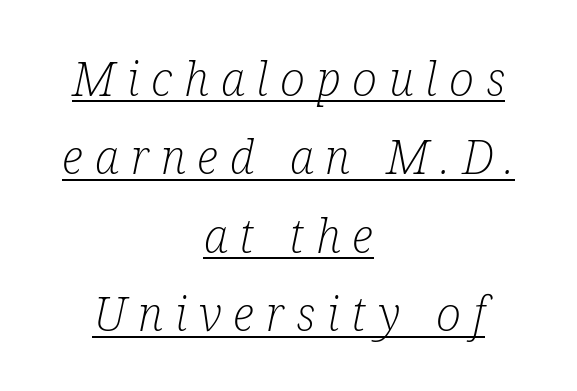
{"serif": "yes", "italic": "yes", "lean": "right", "slant_degrees": 12, "bold": "no", "weight": "light", "width": "condensed", "stroke_contrast": "low", "x_height": "medium", "monospaced": "no", "underline": "yes", "align": "center", "line_spacing": "normal", "line_spacing_ratio": 1.67, "letter_spacing": "wide", "letter_spacing_em": 0.25, "glyph_px": 47}
